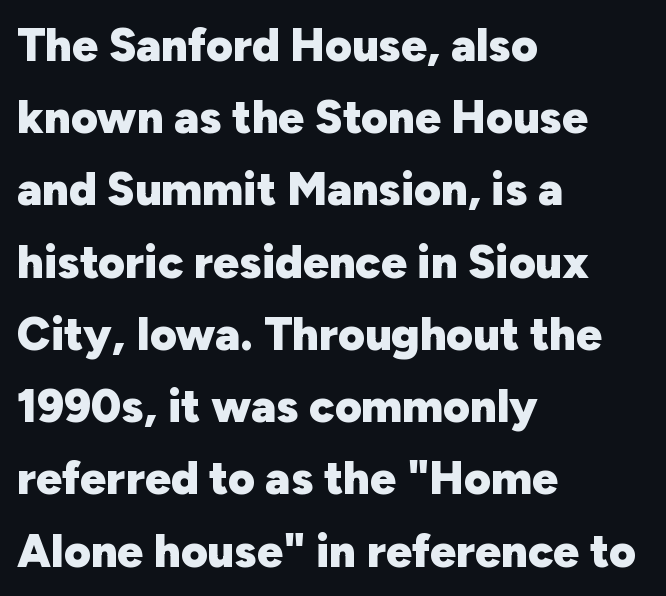
The axis of the letterforms is exactly vertical. The letters sit at their default tracking, neither squeezed nor spread. Successive baselines arrive at the customary interval. How heavy is the stroke? Heavy — this is a bold. The rendering shows plain stroke endings on the letterforms — a sans-serif design.
